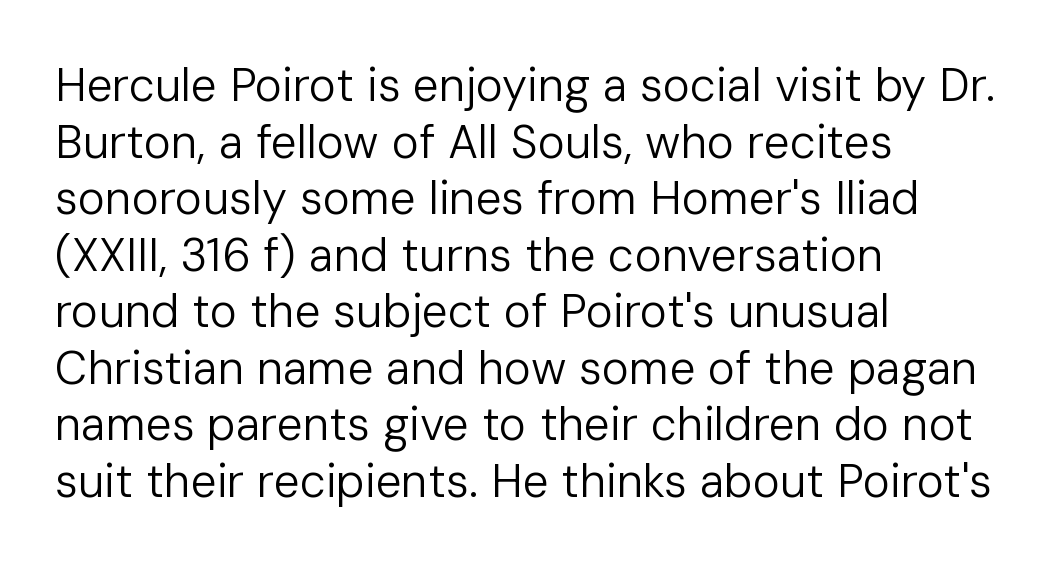
No extra ink here — the face is not bold. Layout note: lines flush left. This is sans-serif lettering, the kind often seen on screens and signage. Here the glyphs are tracked normally, forming tight word shapes. The specimen reads as upright at a glance.
